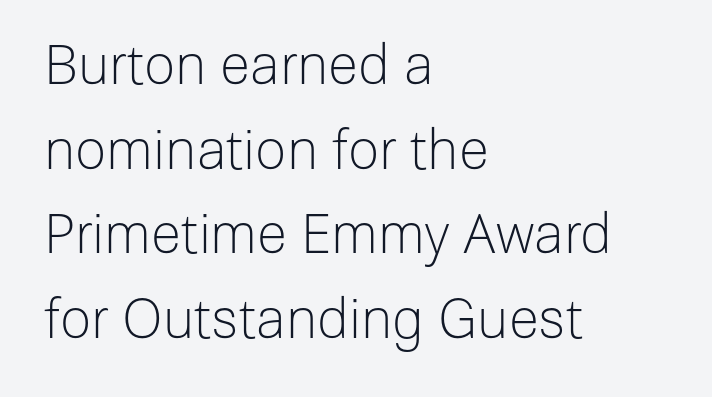
The designer went with a sans here, leaving each stem footless. Compared with typical body copy, the letter spacing here is the same. Has an underline been added? It has not. Vertically, the passage feels balanced, rows spaced as you'd expect. Ordinary non-slanted type is in use.
